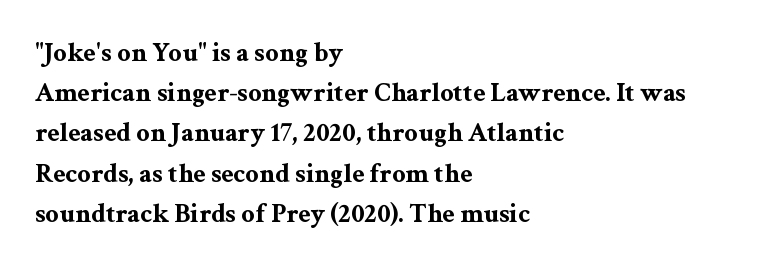
The rag falls on the right side of this text block. The axis of the letterforms is exactly vertical. Descender tails drop into unmarked territory. Inter-character spacing is left at the font's built-in metrics. Heavy, bold letterforms.
